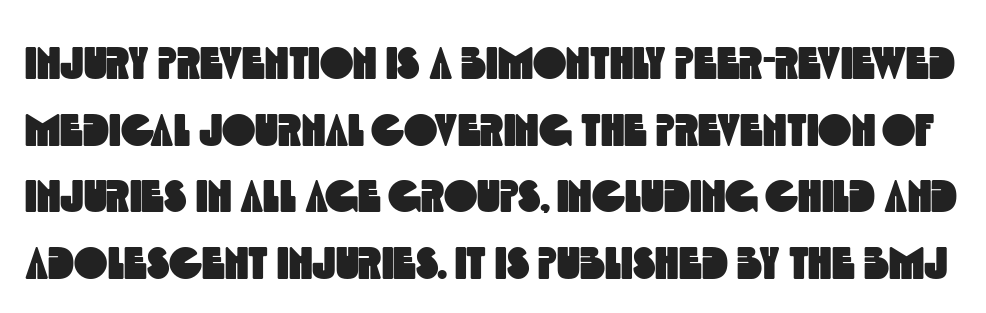
{"serif": "no", "width": "condensed", "x_height": "large", "monospaced": "no", "underline": "no", "line_spacing": "normal", "line_spacing_ratio": 1.48, "letter_spacing": "normal", "letter_spacing_em": 0.0, "glyph_px": 45}
